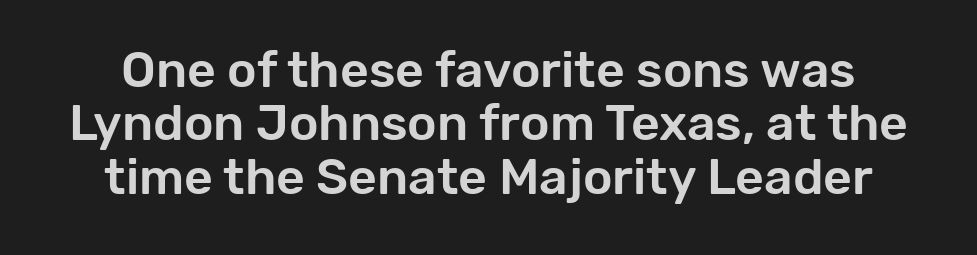
{"serif": "no", "italic": "no", "width": "normal", "stroke_contrast": "low", "x_height": "medium", "monospaced": "no", "underline": "no", "line_spacing": "tight", "line_spacing_ratio": 1.07, "letter_spacing": "normal", "letter_spacing_em": 0.0, "glyph_px": 50}
